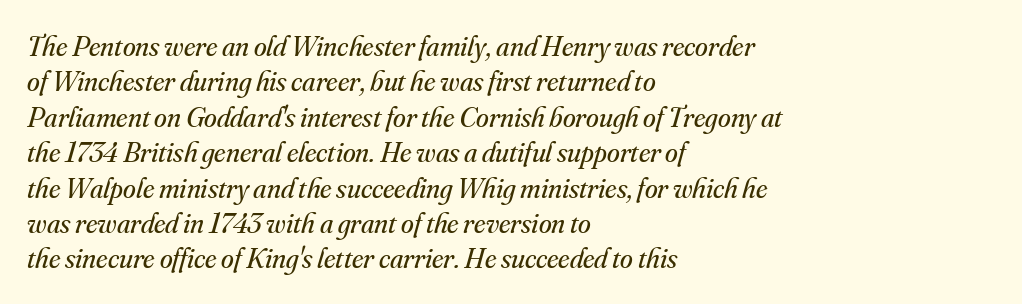
Honestly, the letter spacing is just normal — you wouldn't notice it. Observe the lean: these are italic letterforms. The letters advance in unequal steps, a hallmark of proportional type. You can tell from the footed stems that serif type was used. These lines stack with their left ends in a neat column.
